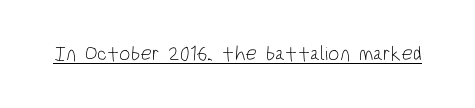
Q: Is the text bold? A: No.
Q: Is the text italic (slanted)? A: No, it is upright.
Q: Is the text underlined? A: Yes.
Q: Is the spacing between letters normal or unusually wide? A: Normal.
